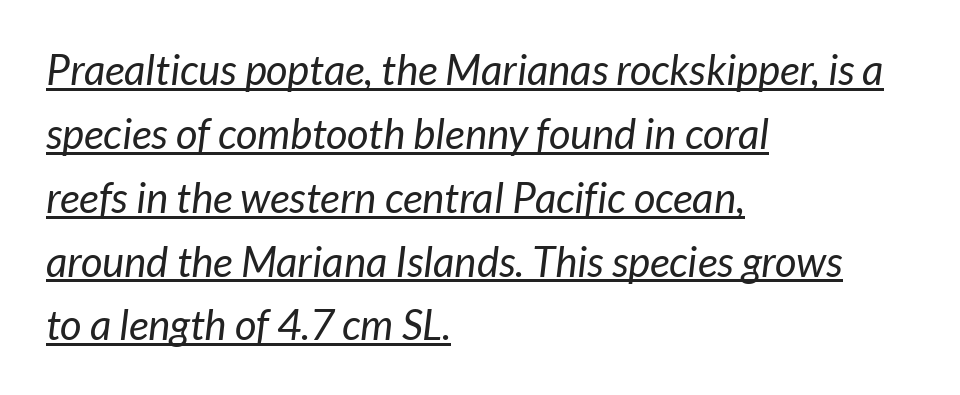
The image shows 42 px regular-weight sans-serif type; set left-aligned, normal line spacing (1.52x), normal letter spacing, underlined; low stroke contrast and a medium x-height.
